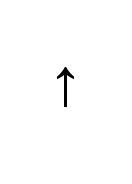
Tracking here is generous; glyphs stand well apart from one another. Here the designer chose a conventional face with non-uniform glyph widths. A clean baseline with only descenders dipping below it. The type family on display is of the sans-serif kind. The specimen reads as upright at a glance.
